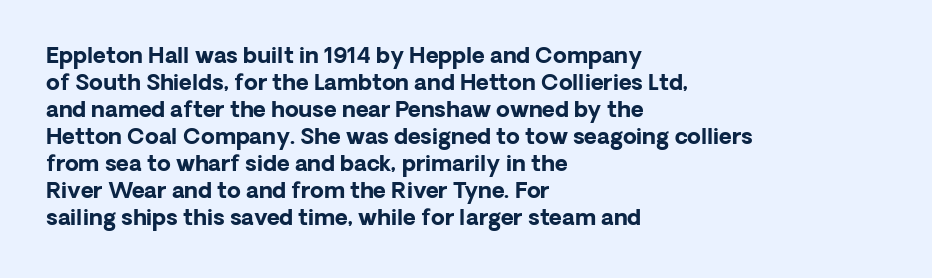
The setting favours the left margin, as ordinary paragraphs usually do. The strip under each line holds only bare page. Every letter is thick-stroked: bold, no question. In terms of posture, this sample is upright. Is the letter spacing exaggerated? No — it looks like the ordinary default.
